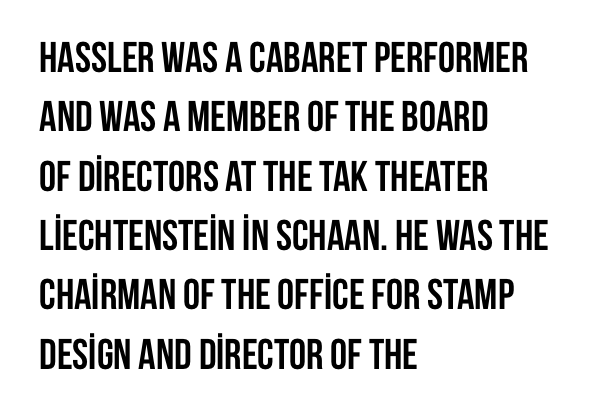
The paragraph shown leans on its left margin. The font's upright variant was chosen for this text. Evenly set lines give the paragraph a standard silhouette. This sample has the flowing, uneven cadence of proportional lettering. This is sans-serif lettering, the kind often seen on screens and signage.
